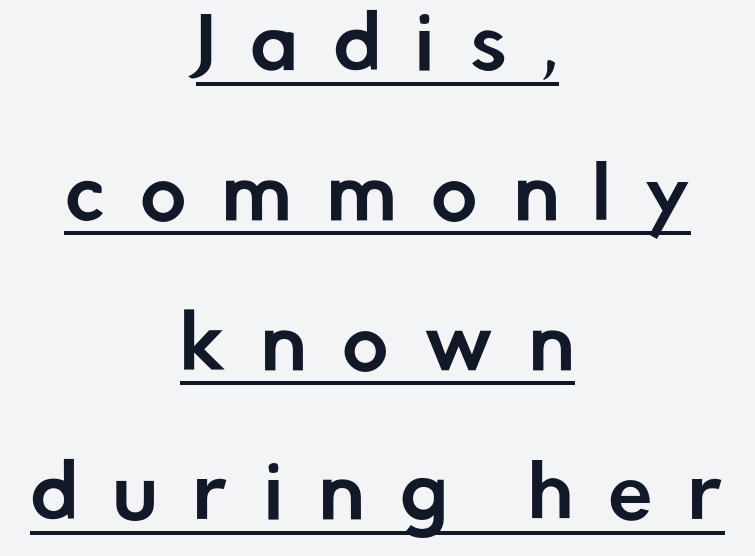
{"serif": "no", "italic": "no", "width": "normal", "stroke_contrast": "low", "x_height": "medium", "monospaced": "no", "underline": "yes", "align": "center", "line_spacing": "loose", "line_spacing_ratio": 2.11, "letter_spacing": "wide", "letter_spacing_em": 0.5, "glyph_px": 71}
